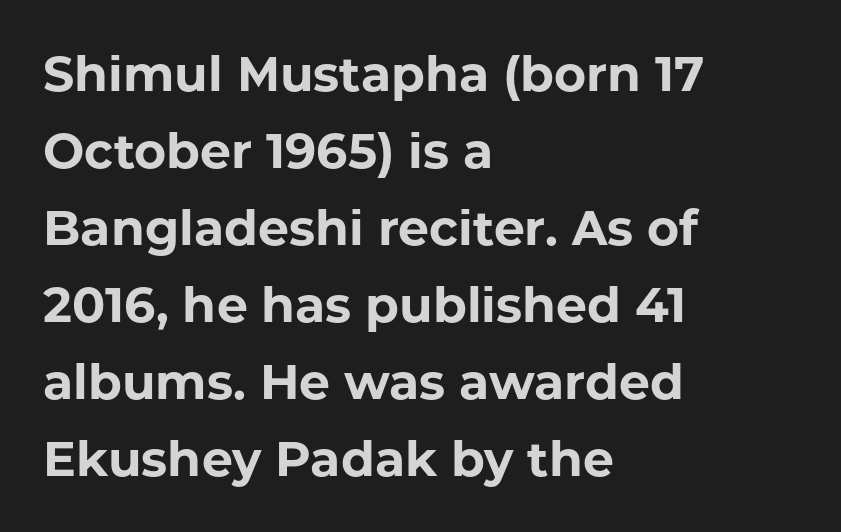
The image shows 49 px bold sans-serif type, upright; set left-aligned, normal line spacing (1.57x), normal letter spacing, not underlined; low stroke contrast and a medium x-height.
